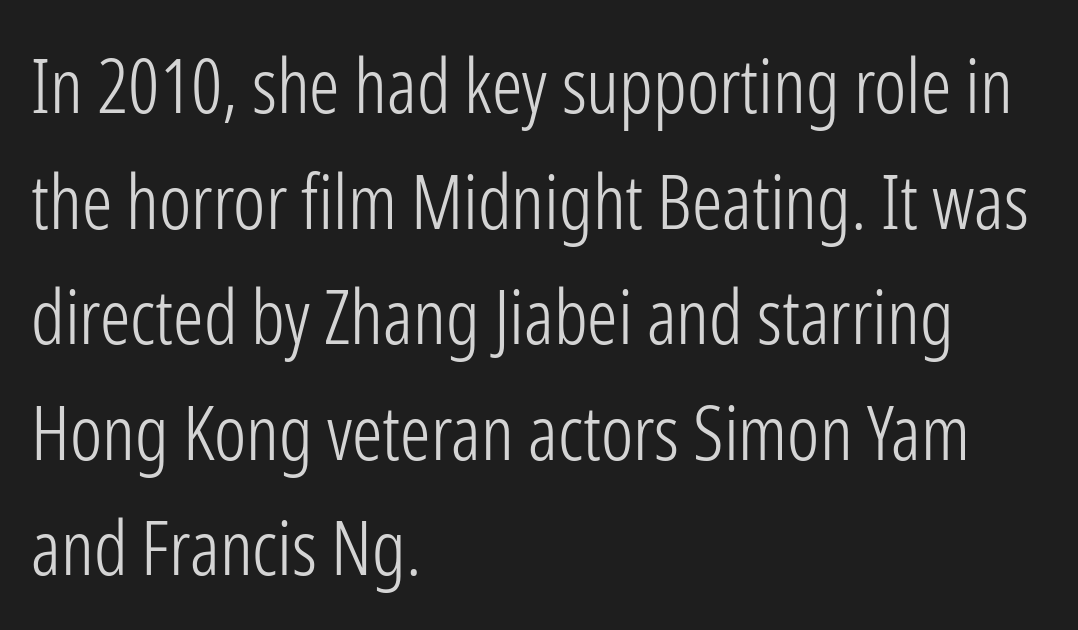
The image shows 76 px light, condensed sans-serif type, upright; set left-aligned, normal line spacing (1.52x), normal letter spacing, not underlined; low stroke contrast and a medium x-height.
